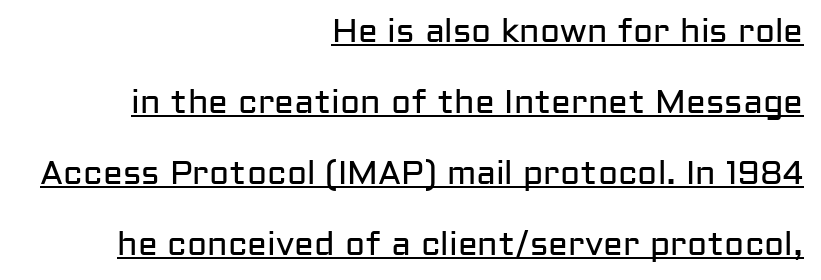
The image shows 33 px regular-weight sans-serif type, upright; set right-aligned, loose line spacing (2.15x), normal letter spacing, underlined; low stroke contrast and a medium x-height.
